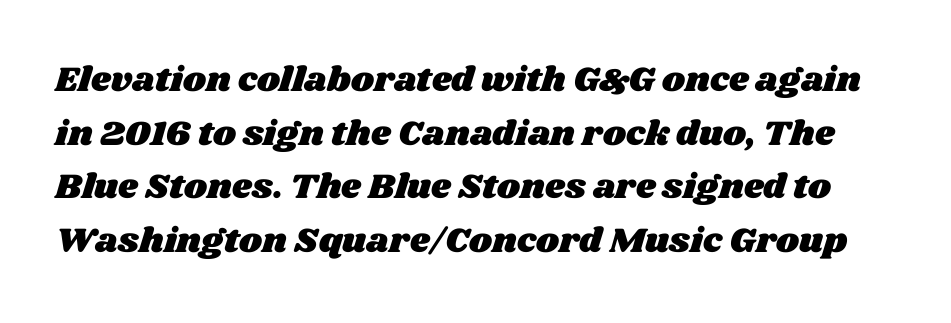
Regarding leading, the lines here are spaced in the standard way. Proportional: the letters do not fall into vertical columns. This sample uses plain, unmodified letter spacing. Beneath every word, the page is bare.
